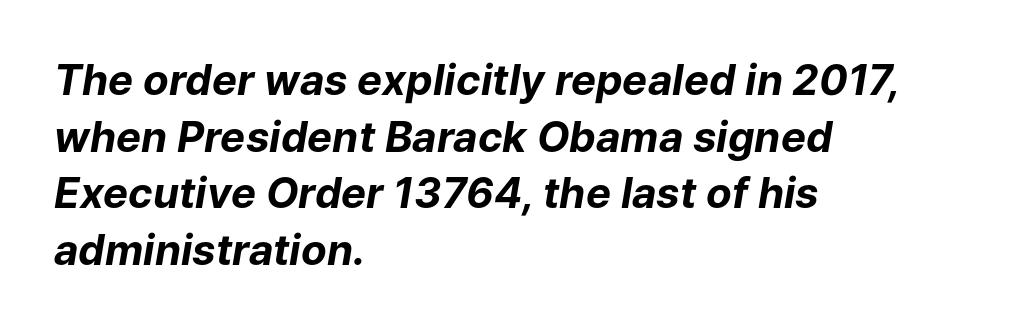
The tracking reads as untouched default to a designer's eye. Think of a printed novel: that variable character pitch is what you see here. Rendered with sloped, italic letterforms. A dark, heavy texture on the line: the type is bold. Honestly, the row spacing looks completely unremarkable.
